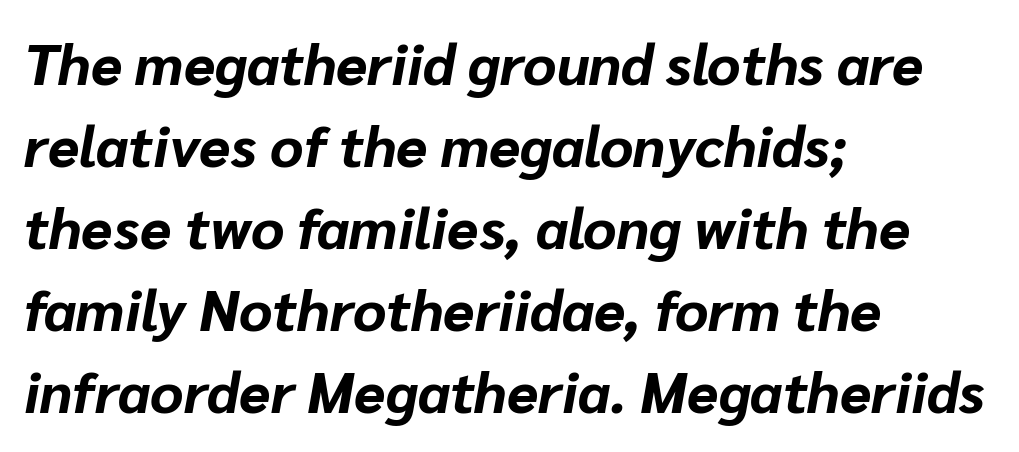
Type without underlining. The rendering uses natural spacing where letterforms have individual widths. The letterforms sit shoulder to shoulder at normal distance. The rendering uses a bold face; every stroke is thick and dark. Emphasis-style slanted type is in use. The leading is moderate, giving the passage an even texture.
